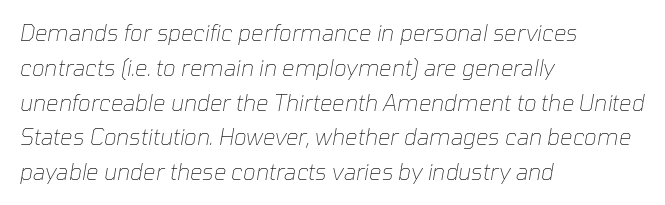
This is oblique type, the kind used for emphasis or titles. Rows of type keep a routine distance in the vertical direction. Only glyphs here, with clear space below each row. No extra ink here — the face is not bold. Nothing unusual about the tracking: characters are spaced as the font intends.
